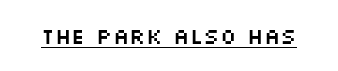
{"italic": "no", "underline": "yes", "letter_spacing": "normal", "letter_spacing_em": 0.0, "glyph_px": 22}
